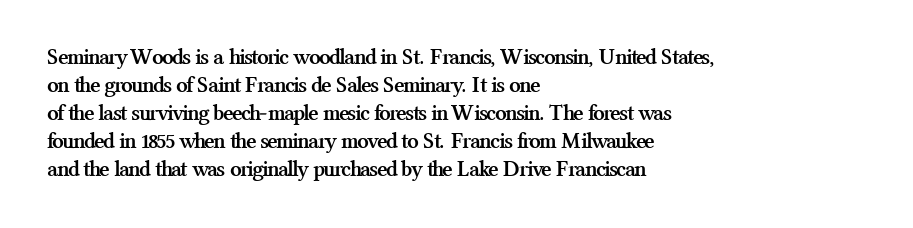
{"italic": "no", "bold": "yes", "underline": "no", "align": "left", "line_spacing_ratio": 1.22, "letter_spacing": "normal", "letter_spacing_em": 0.0, "glyph_px": 23}
